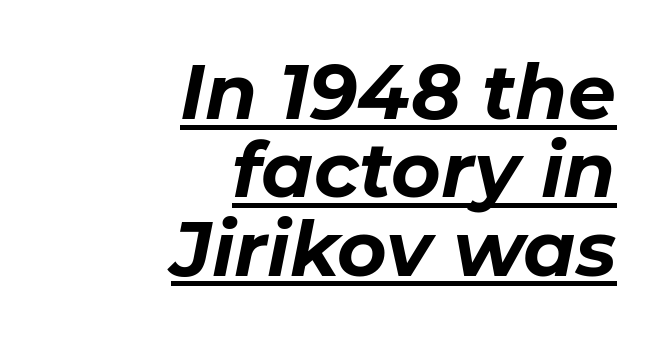
The line texture is even and compact thanks to regular tracking. Heavy-handed strokes throughout: this text is bold. The rendered words wear a rule along their underside. Successive baselines arrive quickly, one right under another. In terms of posture, this sample is oblique.
